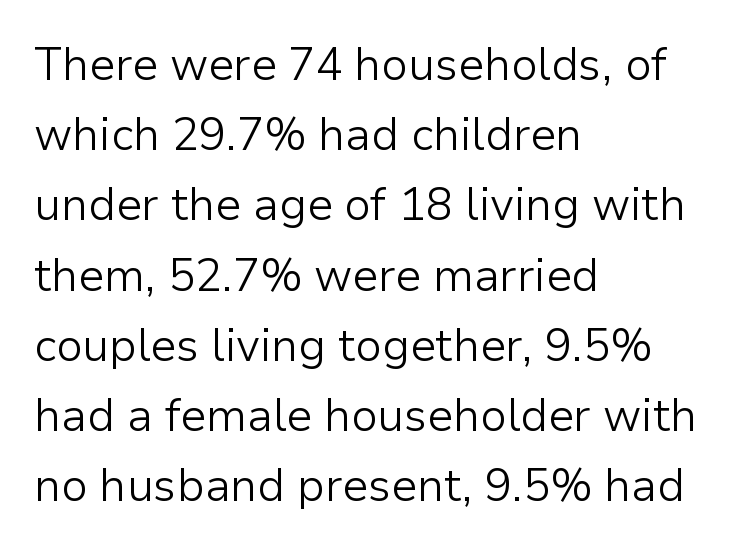
The string is rendered with underlining switched off. Caption: standard tracking, unaltered. Each letter keeps its own natural width here, so spacing adapts to shape. Stems here are at most as thick as an everyday book face. Note: no serifs on the glyphs. Style check: upright.
